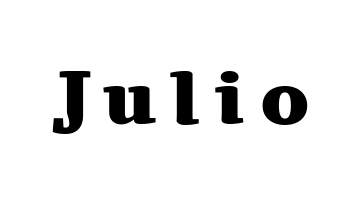
Plain, unruled lines of type. Bold? Absolutely — the strokes are thick and heavy. The font's upright variant was chosen for this text. Observe the serifs anchoring each vertical stroke in this sample. You could not count columns in this text — the font is proportionally spaced.
